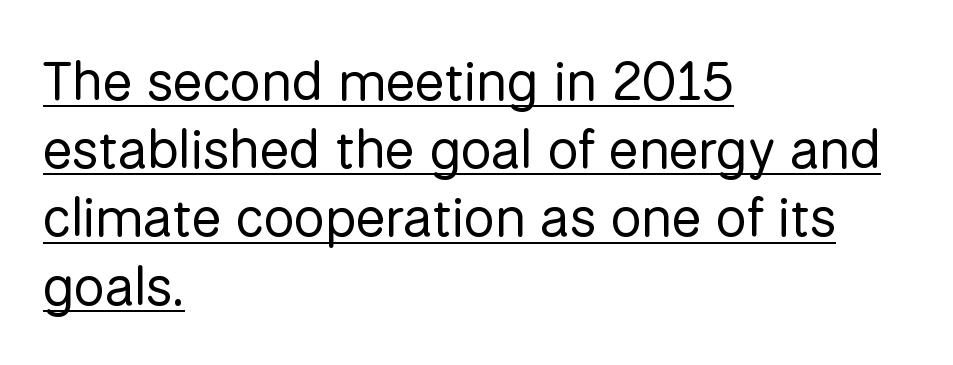
Q: Is the text bold? A: No.
Q: Is the text italic (slanted)? A: No, it is upright.
Q: Is the typeface a serif or a sans-serif typeface? A: Sans-serif.
Q: Is the text underlined? A: Yes.
Q: How is the paragraph aligned? A: Left-aligned.
Q: Is the spacing between letters normal or unusually wide? A: Normal.
Q: Width (condensed, normal, or wide)? A: Normal.
Q: Stroke contrast? A: Low.
Q: x-height? A: Medium.
Q: Monospaced? A: No.
